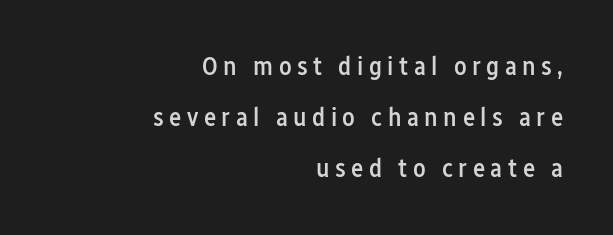
Q: Is the text bold? A: Semi-bold.
Q: Is the text italic (slanted)? A: No, it is upright.
Q: Is the text underlined? A: No.
Q: How is the paragraph aligned? A: Right-aligned.
Q: Is the spacing between letters normal or unusually wide? A: Unusually wide.
Q: Is the spacing between lines tight, normal or loose? A: Loose.
